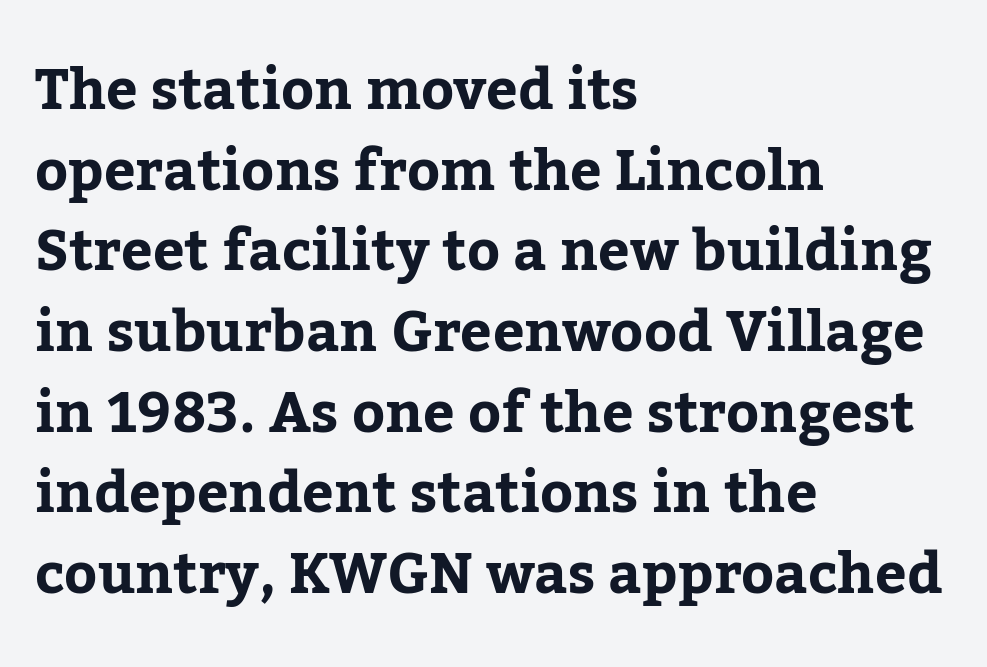
The rag falls on the right side of this text block. This is roman type, the default non-slanted kind. Stroke terminals: seriffed. No word sits above an underline. Spacing between characters is what you'd get straight out of the box.
